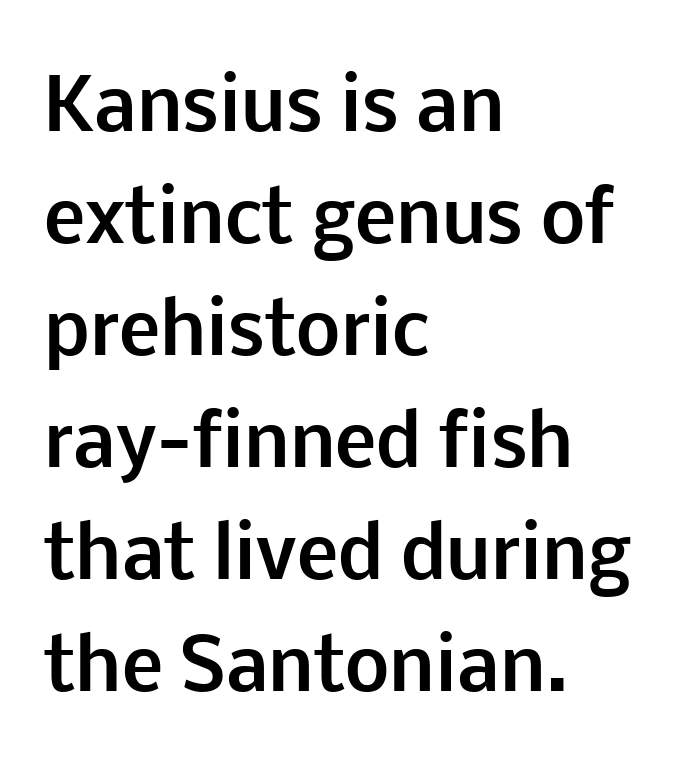
Varying glyph widths throughout — classic text-font behaviour. This block has exactly the height ordinary leading produces. It's the straight-up-and-down kind of type. Regarding serifs, this sample does without them.
